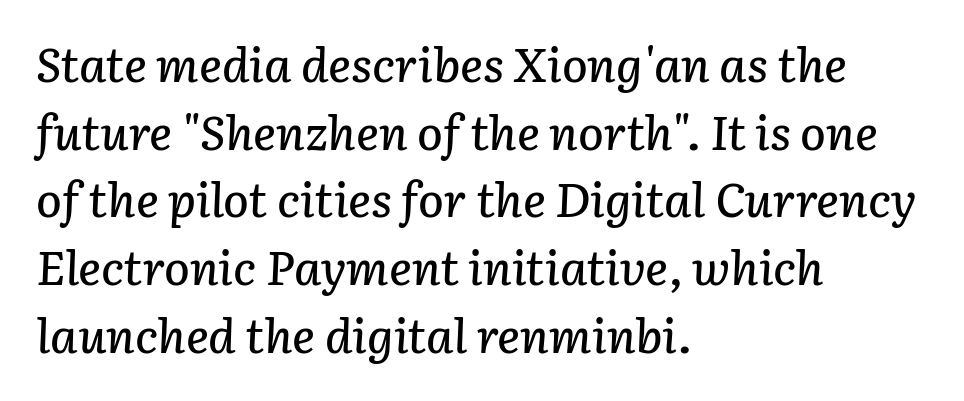
Q: Is the text italic (slanted)? A: Yes, it leans right by about 3 degrees.
Q: Is the text underlined? A: No.
Q: How is the paragraph aligned? A: Left-aligned.
Q: Is the spacing between letters normal or unusually wide? A: Normal.
Q: Is the spacing between lines tight, normal or loose? A: Normal.
Q: Width (condensed, normal, or wide)? A: Normal.
Q: Stroke contrast? A: Low.
Q: x-height? A: Medium.
Q: Monospaced? A: No.
